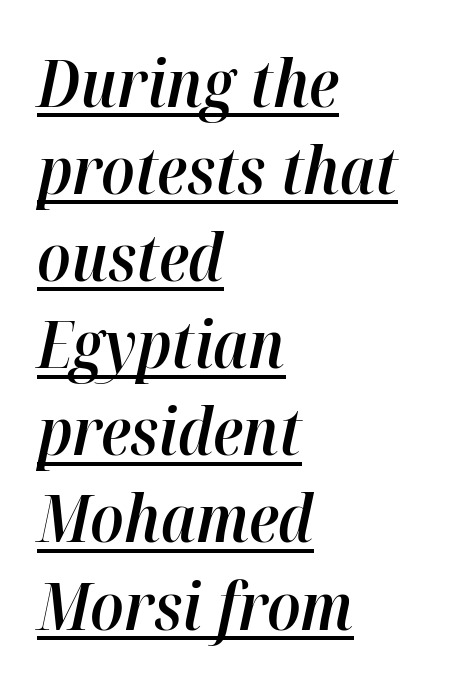
The image shows 65 px semibold type, italic (leaning right); set left-aligned, normal line spacing (1.34x), normal letter spacing, underlined; high stroke contrast and a medium x-height.
